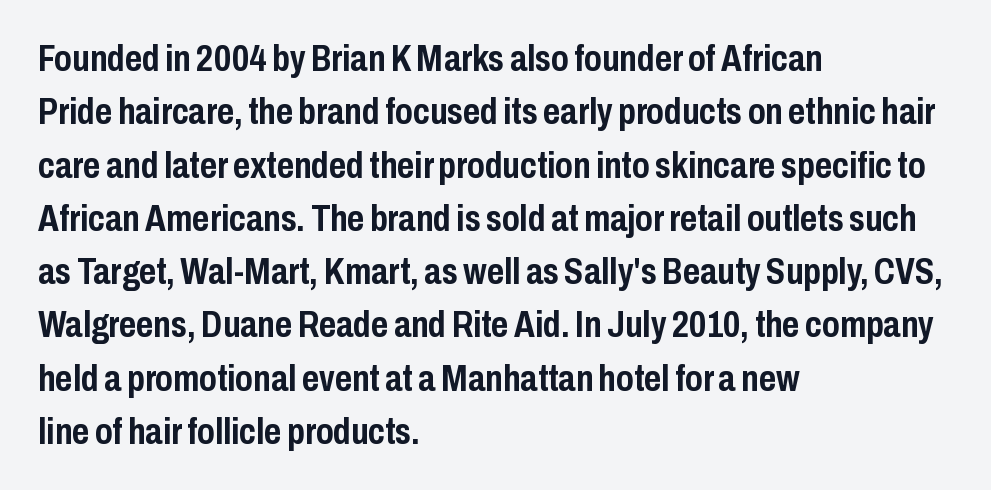
The image shows 37 px semibold, condensed sans-serif type, upright; set left-aligned, normal line spacing (1.44x), normal letter spacing, not underlined; low stroke contrast and a medium x-height.
